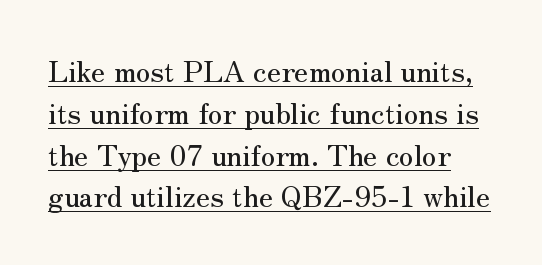
{"serif": "yes", "italic": "no", "width": "normal", "stroke_contrast": "medium", "x_height": "small", "monospaced": "no", "underline": "yes", "line_spacing": "normal", "line_spacing_ratio": 1.44, "letter_spacing": "normal", "letter_spacing_em": 0.0, "glyph_px": 29}
